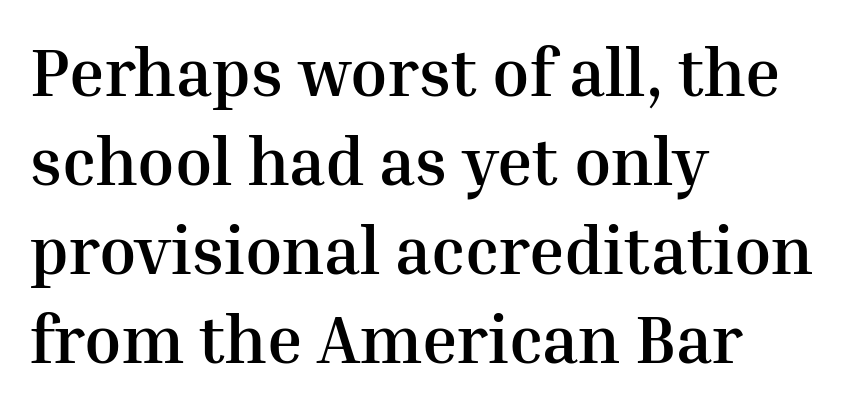
{"serif": "yes", "italic": "no", "bold": "yes", "weight": "semibold", "width": "normal", "stroke_contrast": "medium", "x_height": "medium", "monospaced": "no", "underline": "no", "align": "left", "line_spacing": "normal", "line_spacing_ratio": 1.33, "letter_spacing": "normal", "letter_spacing_em": 0.0, "glyph_px": 67}
